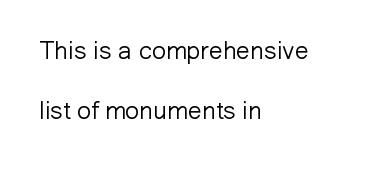
Is the letter spacing exaggerated? No — it looks like the ordinary default. Line beginnings align vertically; line endings do not. The zone under the glyphs is completely vacant. Is there any slant? The stems are plumb.
